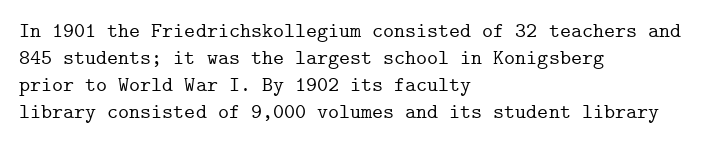
The letters stand straight up with perfectly vertical stems. Tracking here is standard; glyphs follow each other at the usual distance. Whoever set this chose a conventional vertical rhythm. The paragraph has a hard left edge and a soft right edge. Has an underline been added? It has not.
